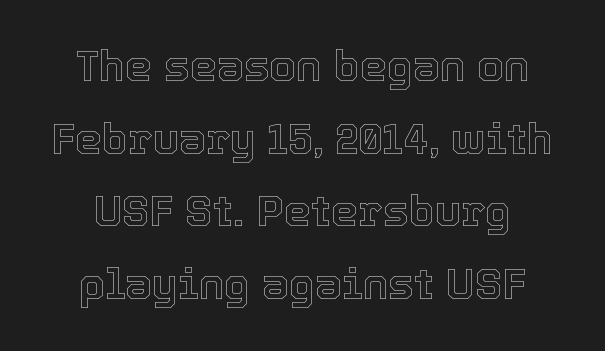
The image shows 43 px text type, upright; set normal line spacing (1.69x), normal letter spacing, not underlined; a medium x-height.
